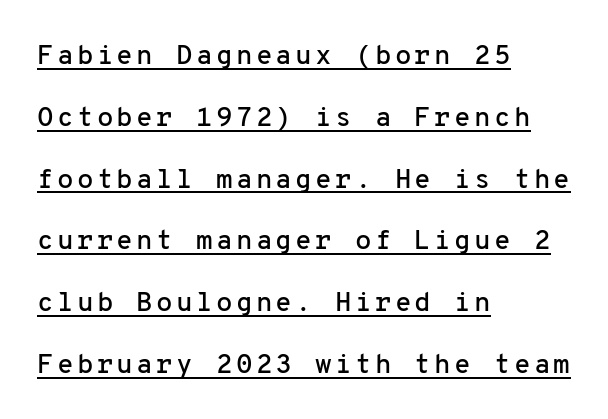
Which margin do the lines hug? The left one — the right edge is uneven. The sample's only ornament is a line tracing under the words. The passage shown stacks its lines with a broad gap. Rendered with straight, roman letterforms.
